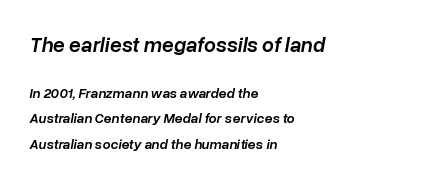
The image shows 21 px text type, italic (leaning right); set left-aligned, line spacing 1.79x, normal letter spacing, not underlined; the first (top) block is 1.5x larger.
